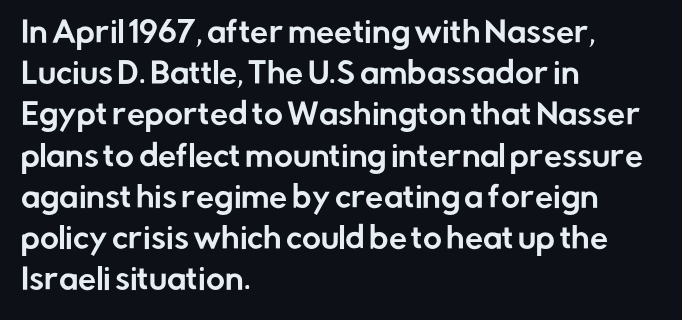
In terms of letterspacing, this is plain default setting. Each line starts at the same left margin while the right side varies. Nope, no serifs anywhere on these letters. The block of text has a typical density, with ordinary space between rows.
